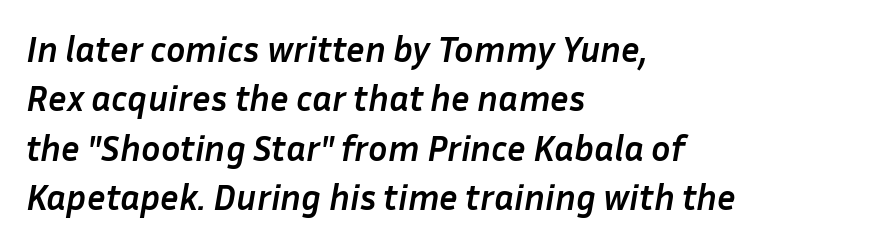
{"italic": "yes", "lean": "right", "slant_degrees": 10, "bold": "yes", "weight": "semibold", "width": "normal", "stroke_contrast": "low", "x_height": "medium", "monospaced": "no", "underline": "no", "align": "left", "line_spacing": "normal", "line_spacing_ratio": 1.37, "letter_spacing": "normal", "letter_spacing_em": 0.0, "glyph_px": 36}
